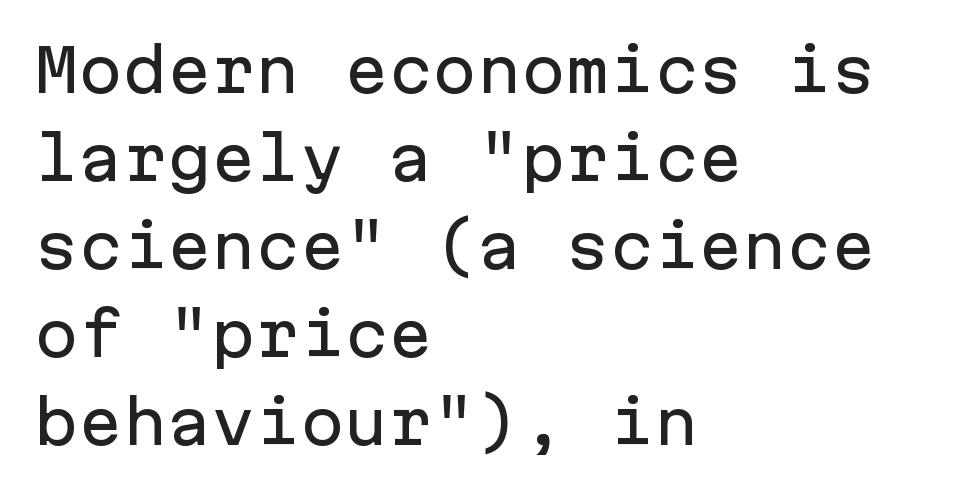
The image shows 59 px sans-serif type, upright, monospaced; set left-aligned, normal line spacing (1.49x), normal letter spacing, not underlined; low stroke contrast and a medium x-height.
